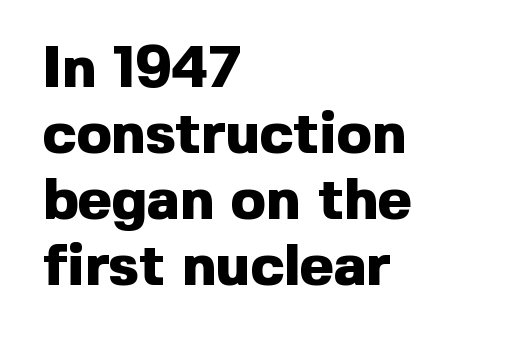
The image shows 58 px heavy sans-serif type, upright; set left-aligned, tight line spacing (1.14x), normal letter spacing, not underlined; a medium x-height.
